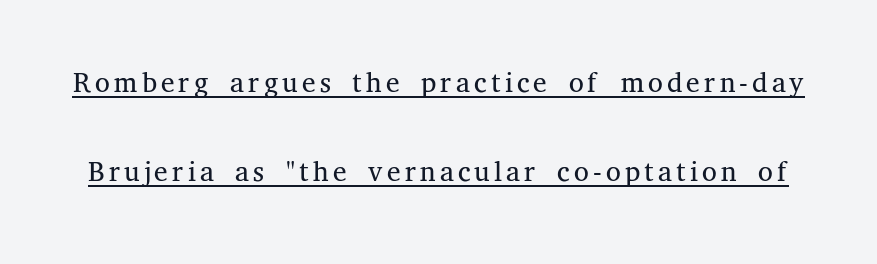
Q: Is the text bold? A: No.
Q: Is the text italic (slanted)? A: No, it is upright.
Q: Is the typeface a serif or a sans-serif typeface? A: Serif.
Q: Is the text underlined? A: Yes.
Q: Is the spacing between lines tight, normal or loose? A: Loose.
Q: Width (condensed, normal, or wide)? A: Normal.
Q: Stroke contrast? A: Medium.
Q: x-height? A: Medium.
Q: Monospaced? A: No.
